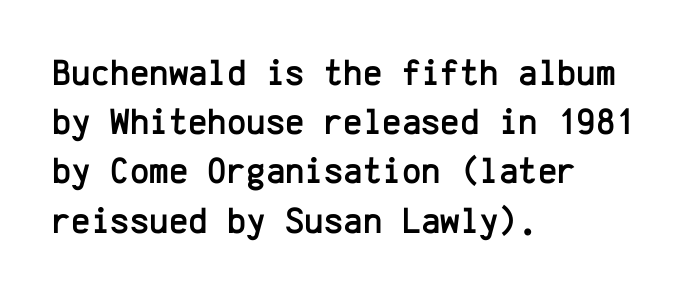
Only glyphs here, with clear space below each row. The font family rendered here belongs to the sans-serif group. Each line starts at the same left margin while the right side varies. This sample uses plain, unmodified letter spacing. Vertical spacing — default.
